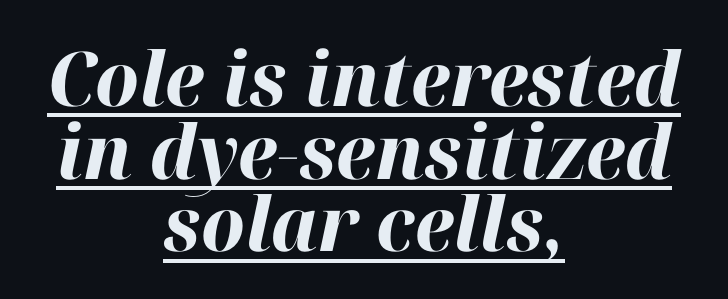
{"italic": "yes", "lean": "right", "slant_degrees": 12, "bold": "yes", "weight": "bold", "width": "normal", "stroke_contrast": "high", "x_height": "medium", "monospaced": "no", "underline": "yes", "align": "center", "line_spacing": "tight", "line_spacing_ratio": 0.97, "letter_spacing": "normal", "letter_spacing_em": 0.0, "glyph_px": 75}
